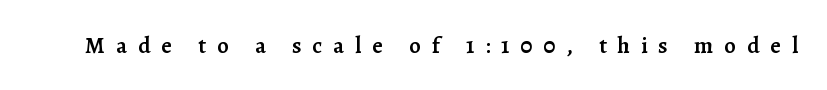
Q: Is the text bold? A: Semi-bold.
Q: Is the text italic (slanted)? A: No, it is upright.
Q: Is the text underlined? A: No.
Q: Is the spacing between letters normal or unusually wide? A: Unusually wide.
